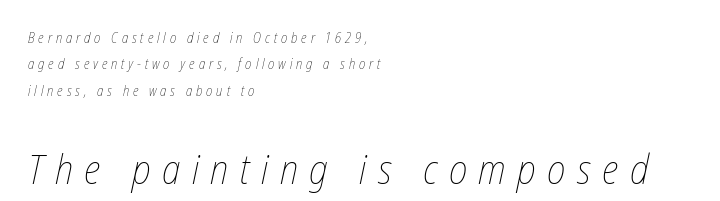
The image shows 41 px thin, condensed type; set left-aligned, line spacing 1.88x, unusually wide letter spacing (+0.28 em), not underlined; the second (bottom) block is 2.93x larger; low stroke contrast and a medium x-height.
